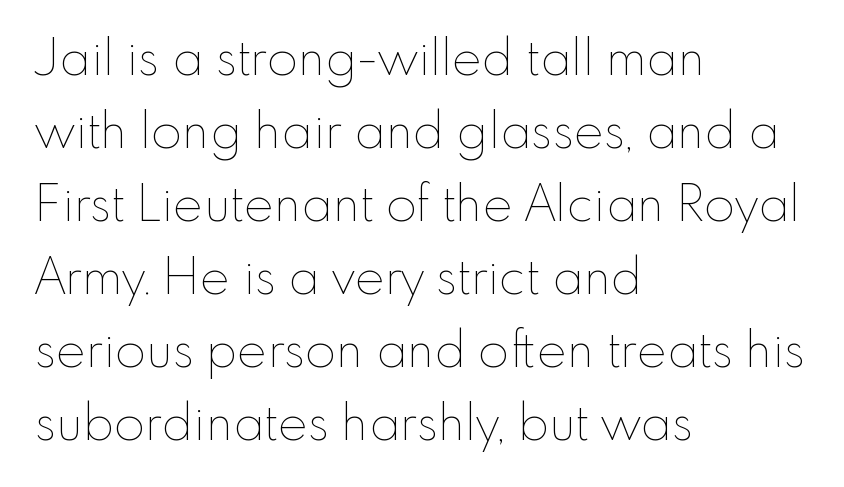
The image shows 50 px thin type, upright; set left-aligned, normal line spacing (1.46x), normal letter spacing, not underlined; low stroke contrast and a small x-height.
